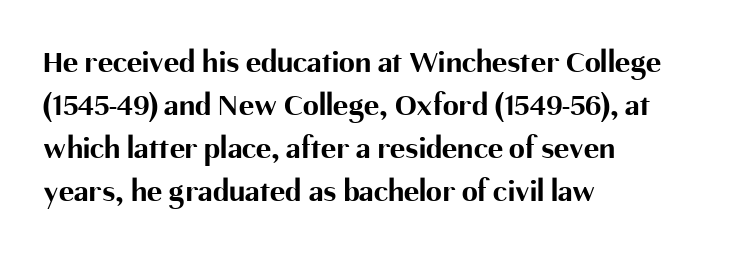
Quick note: not italic, upright. Short note: letters normally spaced. Summary of weight: heavy, a full bold. Each letter keeps its own natural width here, so spacing adapts to shape.
